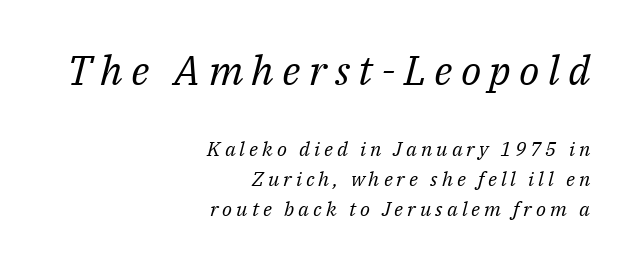
{"serif": "yes", "italic": "yes", "lean": "right", "slant_degrees": 14, "bold": "no", "weight": "regular", "width": "normal", "stroke_contrast": "medium", "x_height": "medium", "monospaced": "no", "underline": "no", "align": "right", "line_spacing": "normal", "line_spacing_ratio": 1.48, "letter_spacing": "wide", "letter_spacing_em": 0.2, "larger_block": "first", "size_ratio": 2.05, "glyph_px": 41}
